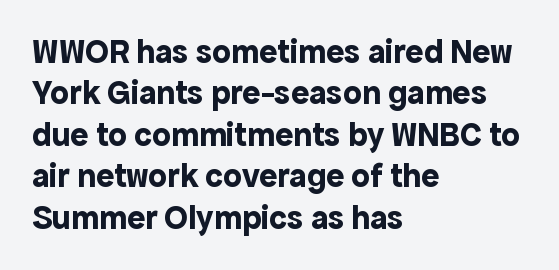
{"serif": "no", "italic": "no", "bold": "yes", "weight": "bold", "width": "normal", "x_height": "medium", "monospaced": "no", "underline": "no", "align": "left", "line_spacing_ratio": 1.22, "letter_spacing": "normal", "letter_spacing_em": 0.0, "glyph_px": 34}
